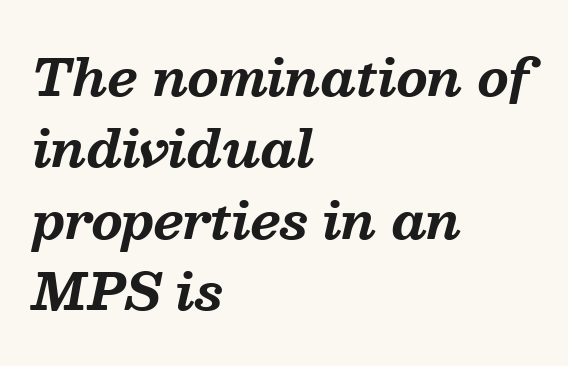
Q: Is the text bold? A: Yes.
Q: Is the text italic (slanted)? A: Yes, it leans right by about 13 degrees.
Q: Is the typeface a serif or a sans-serif typeface? A: Serif.
Q: Is the text underlined? A: No.
Q: How is the paragraph aligned? A: Left-aligned.
Q: Is the spacing between letters normal or unusually wide? A: Normal.
Q: Is the spacing between lines tight, normal or loose? A: Normal.
Q: Width (condensed, normal, or wide)? A: Normal.
Q: Stroke contrast? A: Medium.
Q: x-height? A: Medium.
Q: Monospaced? A: No.
